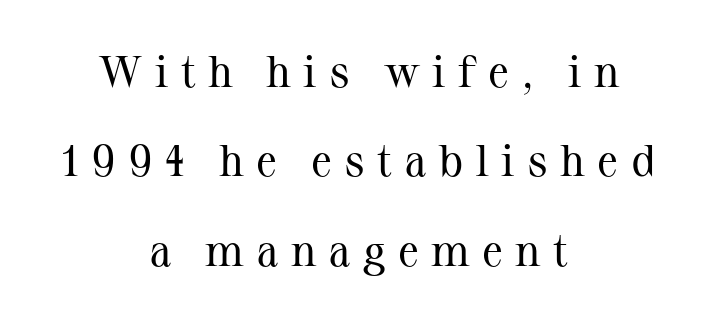
Q: Is the text bold? A: No.
Q: Is the text italic (slanted)? A: No, it is upright.
Q: Is the typeface a serif or a sans-serif typeface? A: Serif.
Q: Is the text underlined? A: No.
Q: How is the paragraph aligned? A: Centered.
Q: Is the spacing between letters normal or unusually wide? A: Unusually wide.
Q: Is the spacing between lines tight, normal or loose? A: Loose.
Q: Width (condensed, normal, or wide)? A: Normal.
Q: Stroke contrast? A: Medium.
Q: x-height? A: Medium.
Q: Monospaced? A: No.
